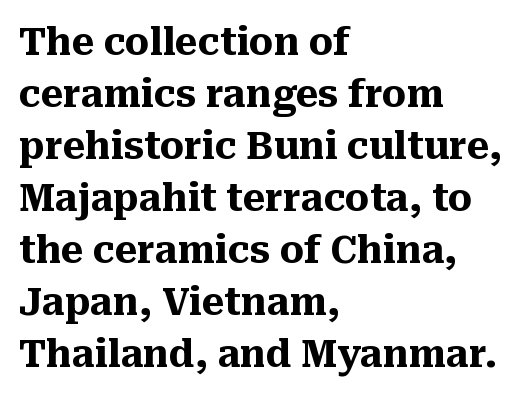
The image shows 38 px heavy serif type, upright; set left-aligned, normal line spacing (1.37x), normal letter spacing, not underlined; medium stroke contrast and a medium x-height.
